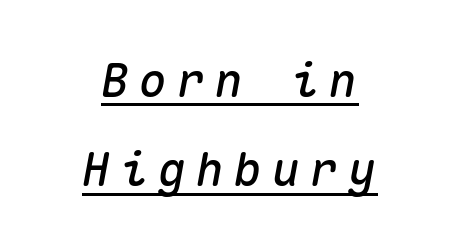
{"italic": "yes", "lean": "right", "slant_degrees": 10, "width": "normal", "stroke_contrast": "medium", "x_height": "medium", "monospaced": "yes", "underline": "yes", "align": "center", "line_spacing": "loose", "line_spacing_ratio": 1.9, "letter_spacing": "wide", "letter_spacing_em": 0.21, "glyph_px": 47}
